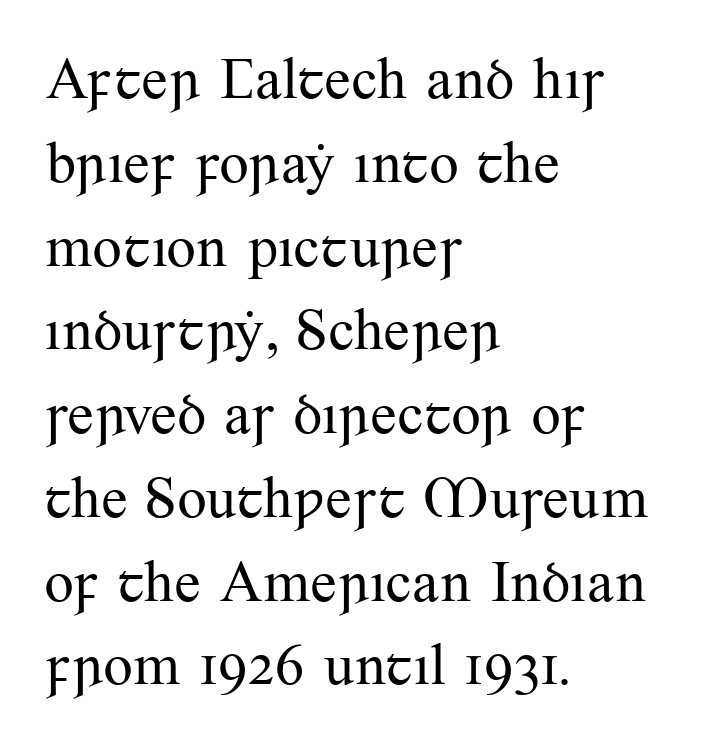
Examine the stroke ends and you'll spot serifs. Looks like regular typesetting: each glyph gets only the width it needs. This sample is left-justified, so line endings fall wherever the words run out. A light-to-regular cut is what we see here.
